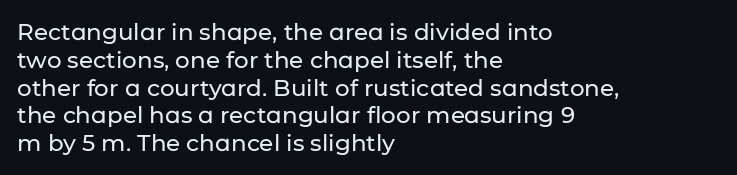
Q: Is the text italic (slanted)? A: No, it is upright.
Q: Is the text underlined? A: No.
Q: How is the paragraph aligned? A: Left-aligned.
Q: Is the spacing between letters normal or unusually wide? A: Normal.
